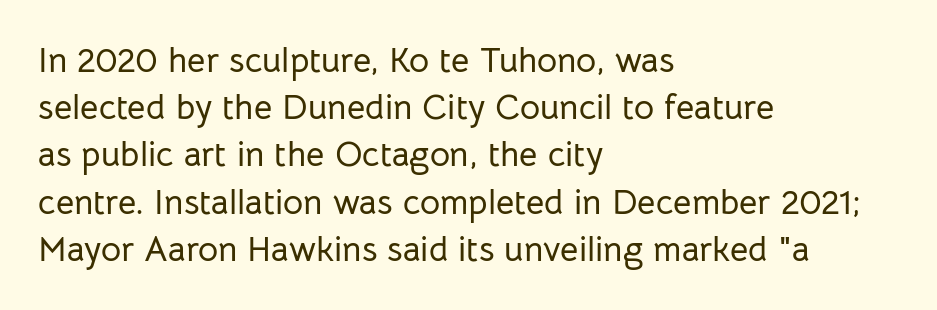
Q: Is the text italic (slanted)? A: No, it is upright.
Q: Is the typeface a serif or a sans-serif typeface? A: Sans-serif.
Q: Is the text underlined? A: No.
Q: How is the paragraph aligned? A: Left-aligned.
Q: Is the spacing between letters normal or unusually wide? A: Normal.
Q: Is the spacing between lines tight, normal or loose? A: Normal.
Q: Width (condensed, normal, or wide)? A: Normal.
Q: Stroke contrast? A: Low.
Q: x-height? A: Medium.
Q: Monospaced? A: No.
